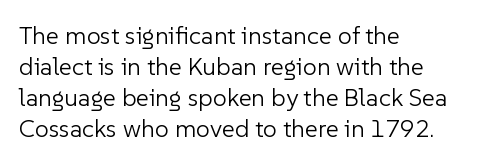
The image shows 25 px text type, upright; set left-aligned, line spacing 1.24x, normal letter spacing, not underlined.
